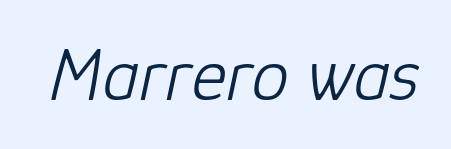
{"italic": "yes", "lean": "right", "slant_degrees": 12, "bold": "no", "weight": "light", "width": "normal", "stroke_contrast": "low", "x_height": "medium", "monospaced": "no", "underline": "no", "letter_spacing": "normal", "letter_spacing_em": 0.0, "glyph_px": 75}
